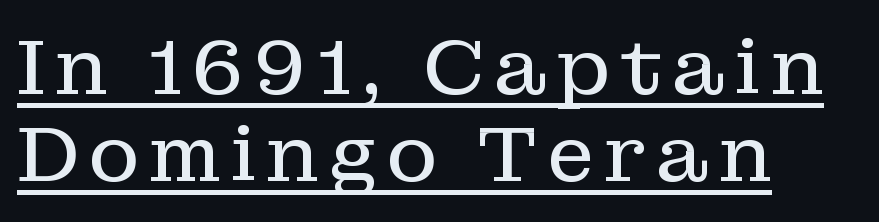
The letters stand upright; this is a roman face. The type family on display is of the serif kind. Looks like regular typesetting: each glyph gets only the width it needs. You can see a thin bar hugging the bottom of the glyphs. Line spacing here is tight. The passage is arranged the way most books set body copy — flush left.
